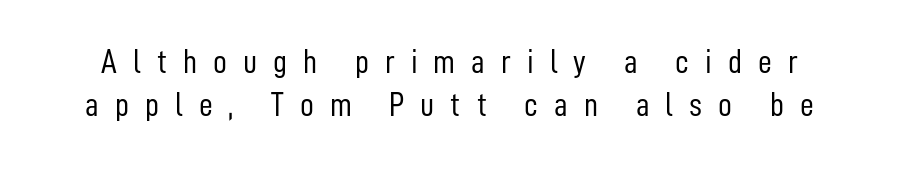
Q: Is the text bold? A: No.
Q: Is the text italic (slanted)? A: No, it is upright.
Q: Is the typeface a serif or a sans-serif typeface? A: Sans-serif.
Q: Is the text underlined? A: No.
Q: Is the spacing between letters normal or unusually wide? A: Unusually wide.
Q: Is the spacing between lines tight, normal or loose? A: Normal.
Q: Width (condensed, normal, or wide)? A: Condensed.
Q: Stroke contrast? A: Low.
Q: x-height? A: Medium.
Q: Monospaced? A: No.
